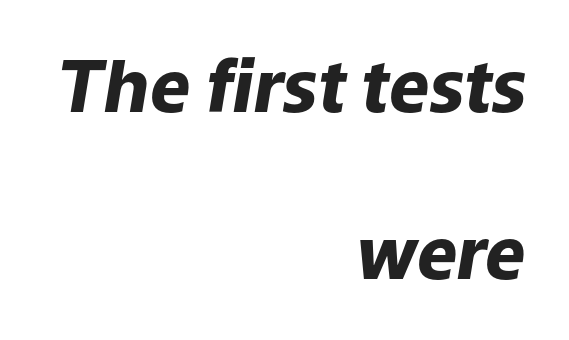
Q: Is the text bold? A: Yes.
Q: Is the text italic (slanted)? A: Yes, it leans right by about 9 degrees.
Q: Is the text underlined? A: No.
Q: How is the paragraph aligned? A: Right-aligned.
Q: Is the spacing between letters normal or unusually wide? A: Normal.
Q: Is the spacing between lines tight, normal or loose? A: Loose.
Q: Width (condensed, normal, or wide)? A: Normal.
Q: Stroke contrast? A: Low.
Q: x-height? A: Medium.
Q: Monospaced? A: No.
